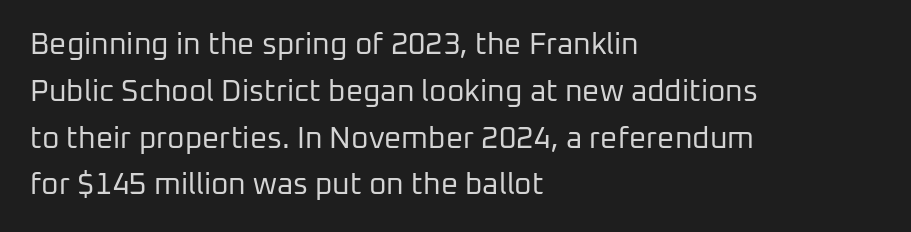
{"serif": "no", "italic": "no", "bold": "no", "weight": "regular", "width": "normal", "stroke_contrast": "low", "x_height": "medium", "monospaced": "no", "underline": "no", "align": "left", "line_spacing": "normal", "line_spacing_ratio": 1.56, "letter_spacing": "normal", "letter_spacing_em": 0.0, "glyph_px": 30}
